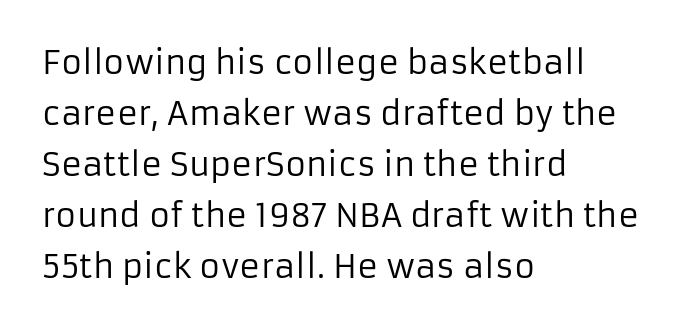
The image shows 32 px regular-weight sans-serif type, upright; set left-aligned, normal line spacing (1.59x), normal letter spacing, not underlined; low stroke contrast and a medium x-height.
